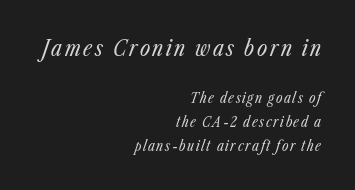
The text carries the slant typical of an italic or oblique font. The passage is arranged like a letterhead date or caption credit — flush right. Stroke thickness stays within the range of a standard reading face or lighter. The area under the type is left untouched. Look at the glyph heights: the upper group is clearly the bigger setting.
